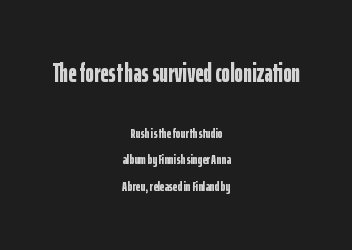
{"italic": "no", "bold": "yes", "underline": "no", "align": "center", "line_spacing_ratio": 1.89, "letter_spacing": "normal", "letter_spacing_em": 0.0, "larger_block": "first", "size_ratio": 1.86, "glyph_px": 26}
